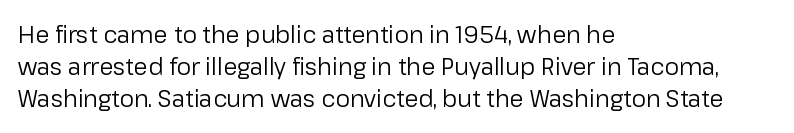
Q: Is the text bold? A: No.
Q: Is the text italic (slanted)? A: No, it is upright.
Q: Is the text underlined? A: No.
Q: How is the paragraph aligned? A: Left-aligned.
Q: Is the spacing between letters normal or unusually wide? A: Normal.
Q: Is the spacing between lines tight, normal or loose? A: Normal.
